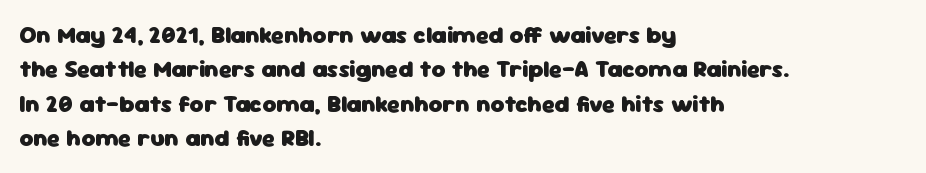
Q: Is the text bold? A: Yes.
Q: Is the text italic (slanted)? A: No, it is upright.
Q: Is the text underlined? A: No.
Q: How is the paragraph aligned? A: Left-aligned.
Q: Is the spacing between letters normal or unusually wide? A: Normal.
Q: Is the spacing between lines tight, normal or loose? A: Normal.
